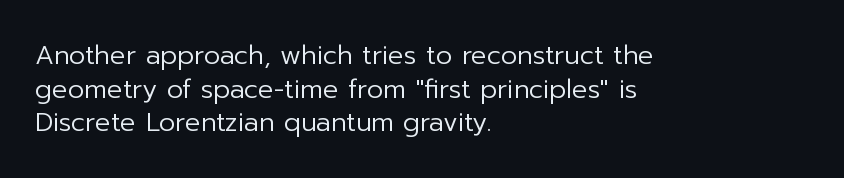
Q: Is the text bold? A: No.
Q: Is the text italic (slanted)? A: No, it is upright.
Q: Is the text underlined? A: No.
Q: How is the paragraph aligned? A: Left-aligned.
Q: Is the spacing between letters normal or unusually wide? A: Normal.
Q: Is the spacing between lines tight, normal or loose? A: Normal.
